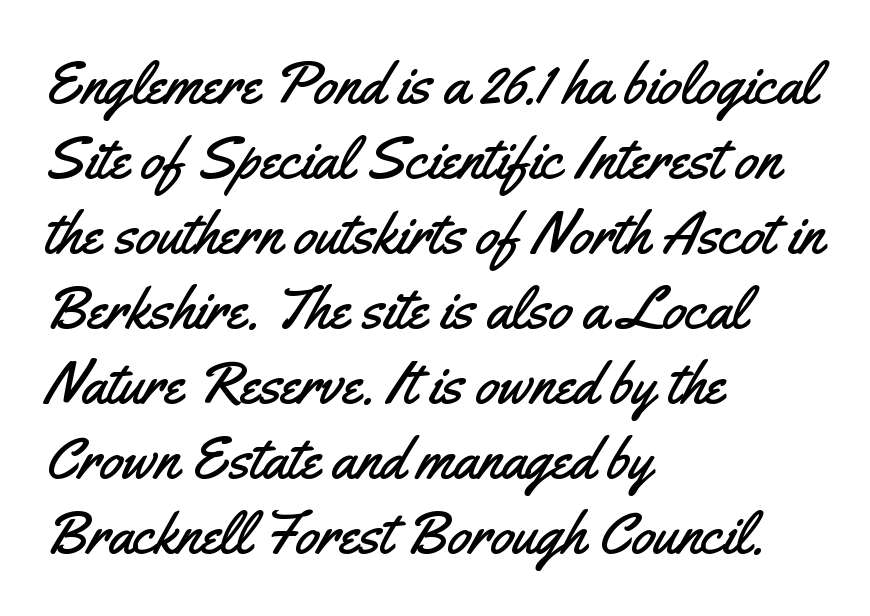
The string is rendered with underlining switched off. Compared with typical body copy, the letter spacing here is the same. Character widths vary here, with narrow letters taking less room than wide ones.
